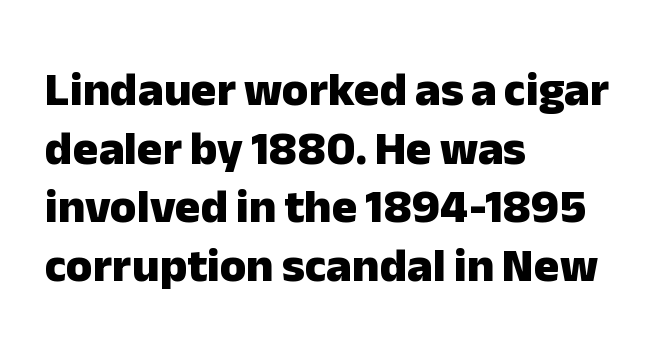
Does the copy run flush right? No — it runs flush left. Are there feet on the stems? There aren't — it's a sans. Caption: bold face, heavy strokes. These lines were composed using upright roman letters.
